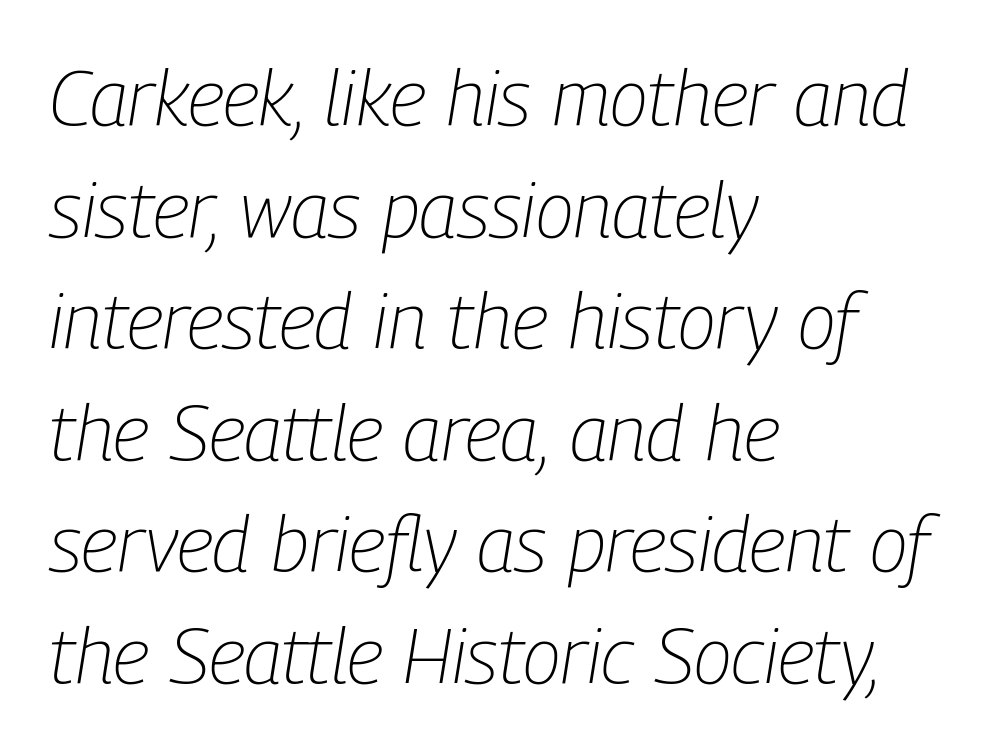
The image shows 78 px light, condensed type, italic (leaning right); set left-aligned, normal line spacing (1.43x), normal letter spacing, not underlined; low stroke contrast and a medium x-height.
